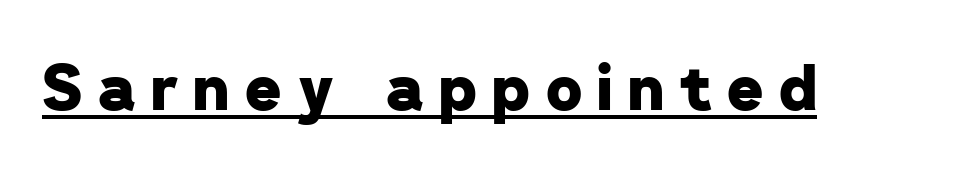
The image shows 62 px heavy sans-serif type; set unusually wide letter spacing (+0.25 em), underlined; low stroke contrast and a medium x-height.
